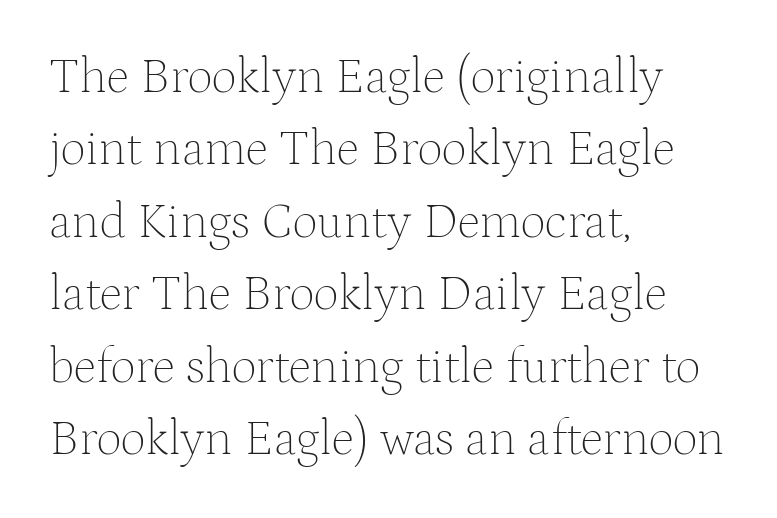
I'd call this a serif setting — the letters wear small feet. Honestly, the row spacing looks completely unremarkable. The lettering holds an erect, upright posture throughout. A quiet, ordinary-to-light weight characterises the typeface.
